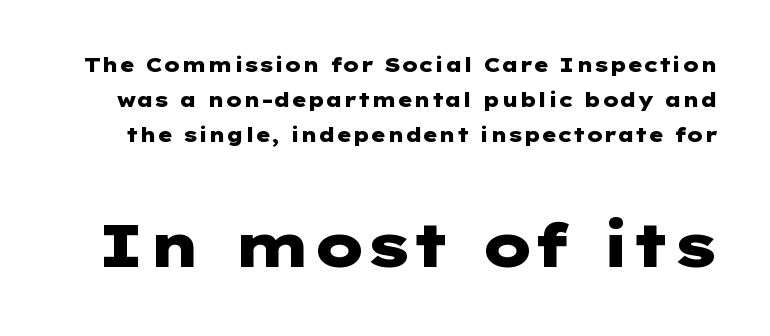
Q: Is the text bold? A: Yes.
Q: Is the text italic (slanted)? A: No, it is upright.
Q: Is the typeface a serif or a sans-serif typeface? A: Sans-serif.
Q: Is the text underlined? A: No.
Q: Is the spacing between letters normal or unusually wide? A: Normal.
Q: Which block of text is set in a larger size, the first (top) or the second (bottom)? A: The second (bottom) one.
Q: Width (condensed, normal, or wide)? A: Wide.
Q: Stroke contrast? A: Low.
Q: x-height? A: Medium.
